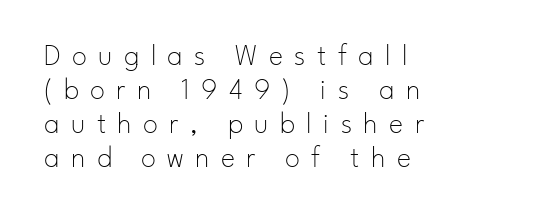
The image shows 30 px thin sans-serif type, upright; set left-aligned, tight line spacing (1.13x), unusually wide letter spacing (+0.38 em), not underlined; low stroke contrast and a small x-height.
